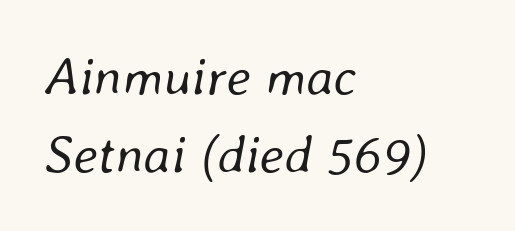
{"italic": "yes", "lean": "right", "slant_degrees": 8, "bold": "no", "weight": "regular", "width": "normal", "stroke_contrast": "low", "x_height": "medium", "monospaced": "no", "underline": "no", "align": "left", "line_spacing": "normal", "line_spacing_ratio": 1.48, "letter_spacing": "normal", "letter_spacing_em": 0.0, "glyph_px": 53}
